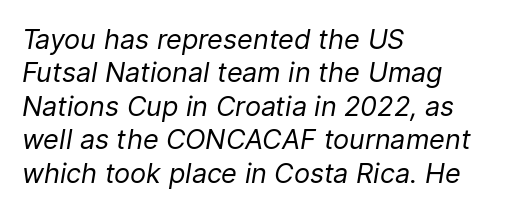
Q: Is the text bold? A: No.
Q: Is the text italic (slanted)? A: Yes, it leans right by about 9 degrees.
Q: Is the text underlined? A: No.
Q: How is the paragraph aligned? A: Left-aligned.
Q: Is the spacing between letters normal or unusually wide? A: Normal.
